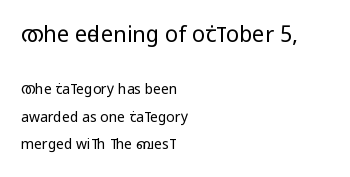
Q: Is the text bold? A: No.
Q: Is the text italic (slanted)? A: No, it is upright.
Q: Is the text underlined? A: No.
Q: How is the paragraph aligned? A: Left-aligned.
Q: Is the spacing between letters normal or unusually wide? A: Normal.
Q: Is the spacing between lines tight, normal or loose? A: Loose.
Q: Which block of text is set in a larger size, the first (top) or the second (bottom)? A: The first (top) one.
